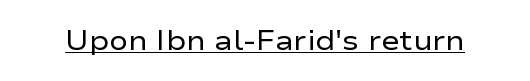
Q: Is the text bold? A: No.
Q: Is the text italic (slanted)? A: No, it is upright.
Q: Is the typeface a serif or a sans-serif typeface? A: Sans-serif.
Q: Is the text underlined? A: Yes.
Q: Is the spacing between letters normal or unusually wide? A: Normal.
Q: Width (condensed, normal, or wide)? A: Wide.
Q: Stroke contrast? A: Low.
Q: x-height? A: Medium.
Q: Monospaced? A: No.
